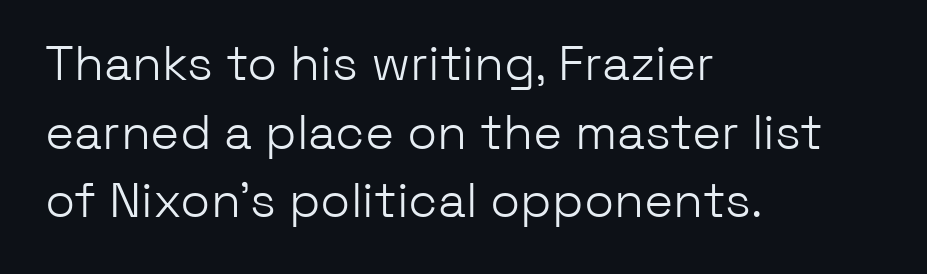
The image shows 49 px light sans-serif type, upright; set left-aligned, normal line spacing (1.4x), normal letter spacing, not underlined; low stroke contrast and a medium x-height.
